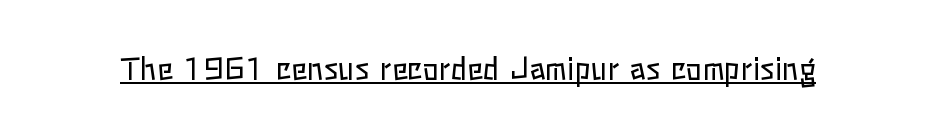
{"italic": "no", "bold": "no", "weight": "regular", "width": "normal", "stroke_contrast": "low", "x_height": "medium", "monospaced": "no", "underline": "yes", "letter_spacing": "normal", "letter_spacing_em": 0.0, "glyph_px": 30}
